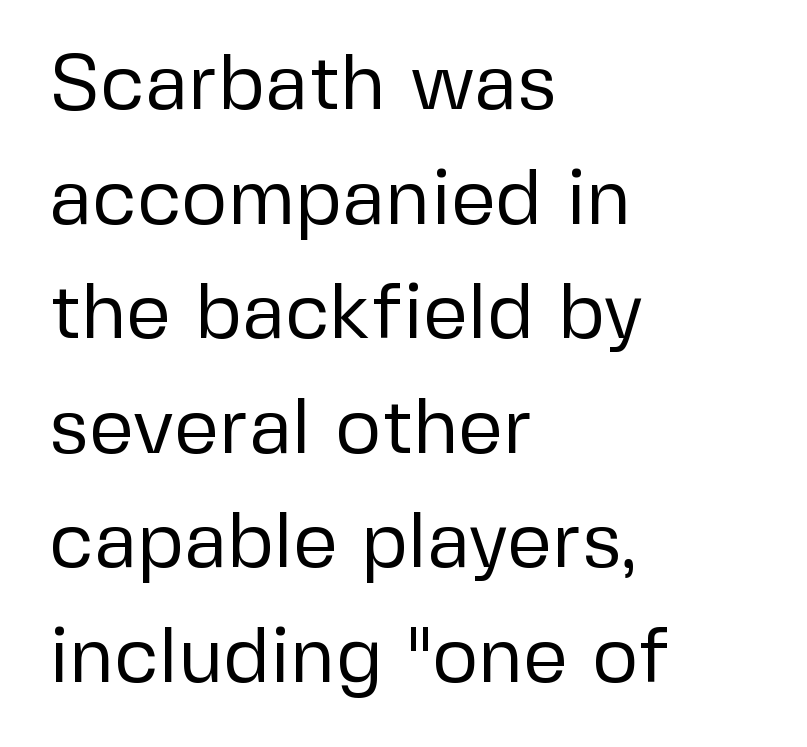
The gaps between neighbouring characters are ordinary and unremarkable. This is the regular roman posture of the typeface. Glance below the letters and you will spot only blank space. The passage shown is typeset with a sans-serif family. The cut favours lightness, reaching ordinary text weight at its darkest. Successive baselines arrive at the customary interval.
